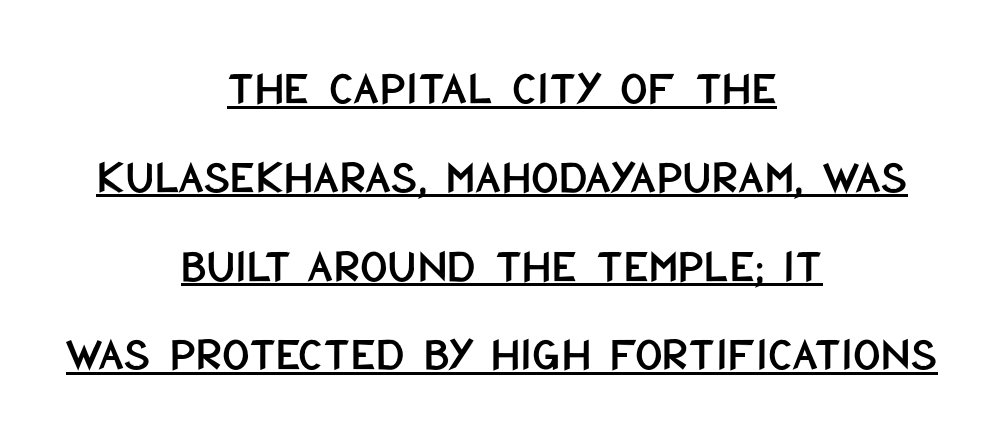
Look at the tracking — it's just the regular setting, nothing added. In CSS terms this would be text-align: center. Is there an underline? Yes — a line sits under the letters. Unlike a traditional serif, this face leaves its strokes unadorned. Spacing verdict: proportional, widths tailored to each character. This is the regular roman posture of the typeface.
